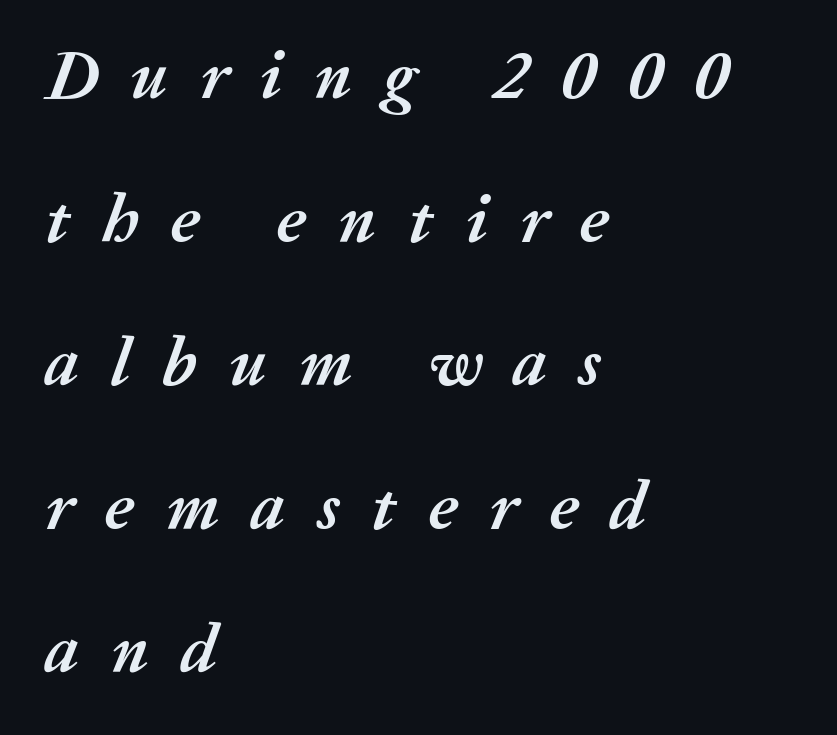
Q: Is the text bold? A: Yes.
Q: Is the text italic (slanted)? A: Yes, it leans right by about 20 degrees.
Q: Is the text underlined? A: No.
Q: How is the paragraph aligned? A: Left-aligned.
Q: Is the spacing between letters normal or unusually wide? A: Unusually wide.
Q: Is the spacing between lines tight, normal or loose? A: Loose.
Q: Width (condensed, normal, or wide)? A: Normal.
Q: Stroke contrast? A: Medium.
Q: x-height? A: Medium.
Q: Monospaced? A: No.
